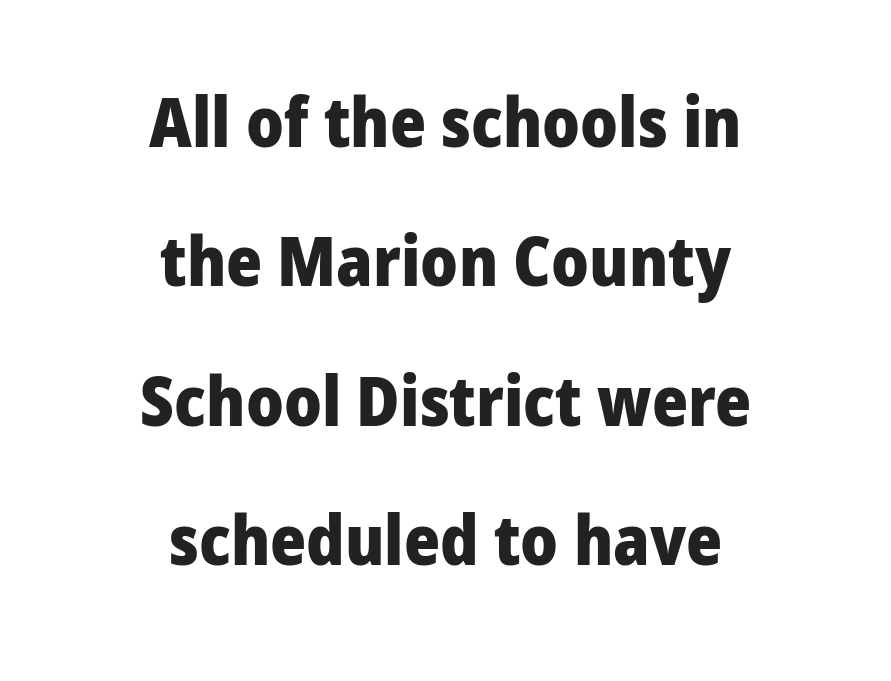
Q: Is the text bold? A: Yes.
Q: Is the text italic (slanted)? A: No, it is upright.
Q: Is the typeface a serif or a sans-serif typeface? A: Sans-serif.
Q: Is the text underlined? A: No.
Q: How is the paragraph aligned? A: Centered.
Q: Is the spacing between letters normal or unusually wide? A: Normal.
Q: Is the spacing between lines tight, normal or loose? A: Loose.
Q: Width (condensed, normal, or wide)? A: Normal.
Q: Stroke contrast? A: Low.
Q: x-height? A: Medium.
Q: Monospaced? A: No.
